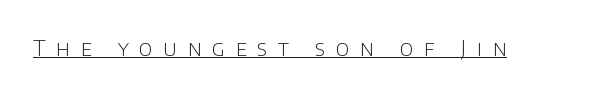
{"italic": "no", "bold": "no", "underline": "yes", "letter_spacing": "wide", "letter_spacing_em": 0.48, "glyph_px": 22}
